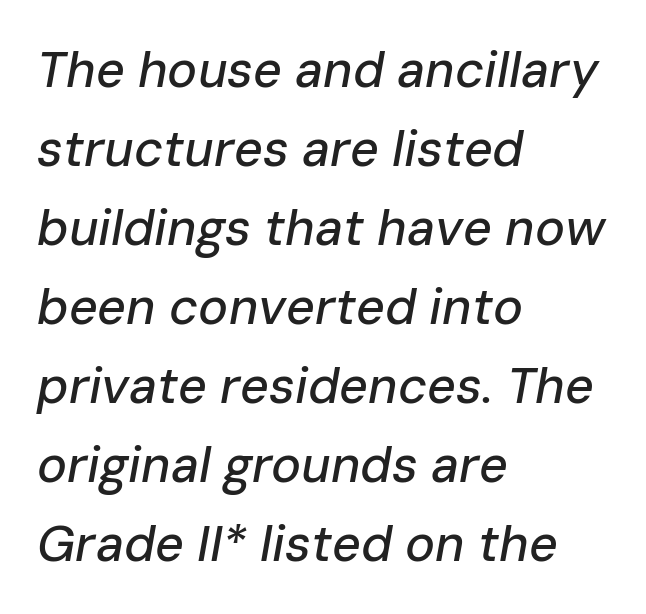
The passage is arranged the way most books set body copy — flush left. Beneath every word, the page is bare. An italicized treatment has been applied to the whole sample. Tracking here is standard; glyphs follow each other at the usual distance. This sample keeps an unexceptional amount of space between lines.
